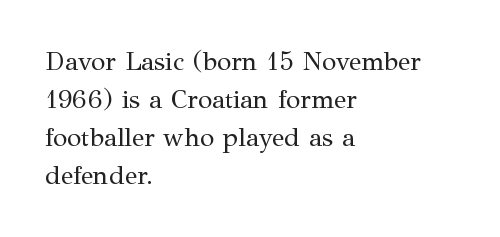
{"italic": "no", "bold": "no", "underline": "no", "align": "left", "line_spacing": "normal", "line_spacing_ratio": 1.46, "letter_spacing": "normal", "letter_spacing_em": 0.0, "glyph_px": 26}
